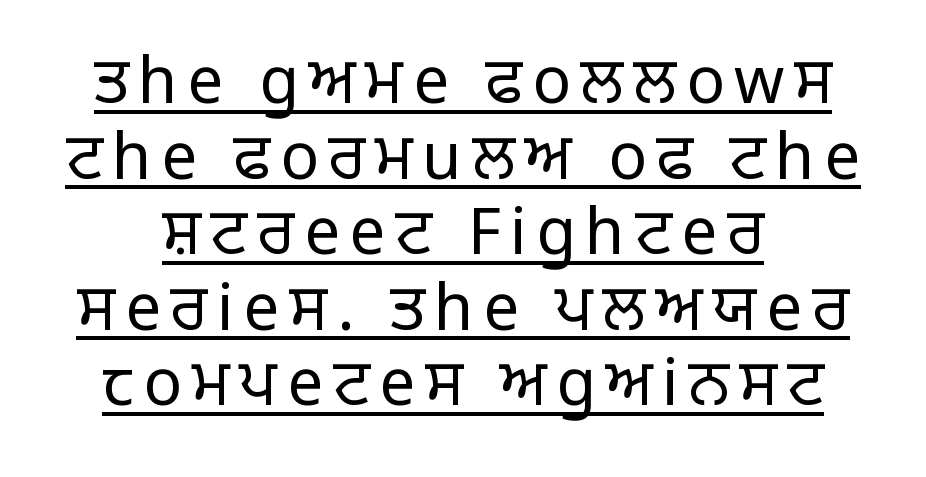
Q: Is the text bold? A: No.
Q: Is the text italic (slanted)? A: No, it is upright.
Q: Is the typeface a serif or a sans-serif typeface? A: Sans-serif.
Q: Is the text underlined? A: Yes.
Q: How is the paragraph aligned? A: Centered.
Q: Width (condensed, normal, or wide)? A: Normal.
Q: Stroke contrast? A: Low.
Q: x-height? A: Large.
Q: Monospaced? A: No.
